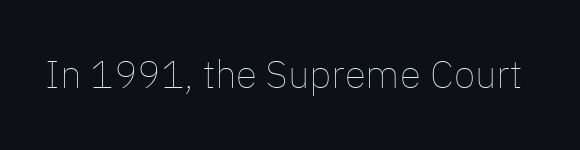
Q: Is the text bold? A: No.
Q: Is the text italic (slanted)? A: No, it is upright.
Q: Is the text underlined? A: No.
Q: Is the spacing between letters normal or unusually wide? A: Normal.
Q: Width (condensed, normal, or wide)? A: Normal.
Q: Stroke contrast? A: Low.
Q: x-height? A: Medium.
Q: Monospaced? A: No.
